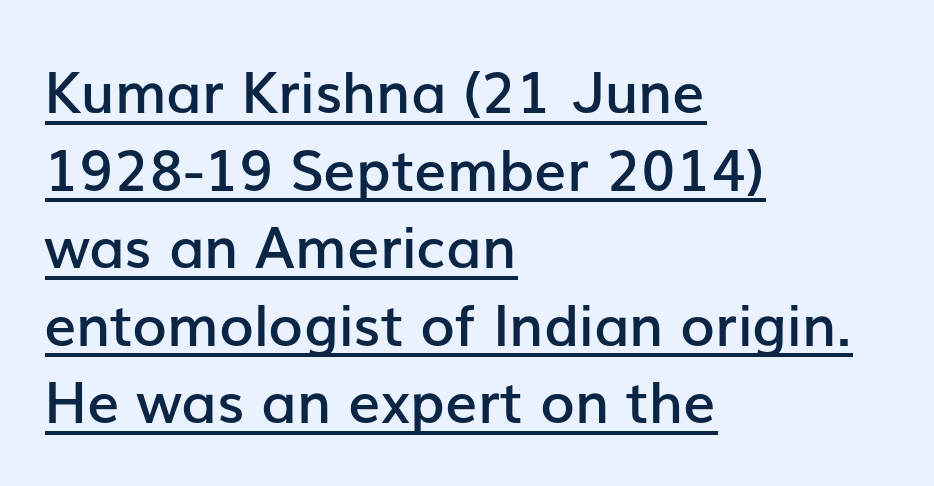
Q: Is the text bold? A: Semi-bold.
Q: Is the text italic (slanted)? A: No, it is upright.
Q: Is the typeface a serif or a sans-serif typeface? A: Sans-serif.
Q: Is the text underlined? A: Yes.
Q: How is the paragraph aligned? A: Left-aligned.
Q: Is the spacing between letters normal or unusually wide? A: Normal.
Q: Is the spacing between lines tight, normal or loose? A: Normal.
Q: Width (condensed, normal, or wide)? A: Normal.
Q: Stroke contrast? A: Low.
Q: x-height? A: Medium.
Q: Monospaced? A: No.
